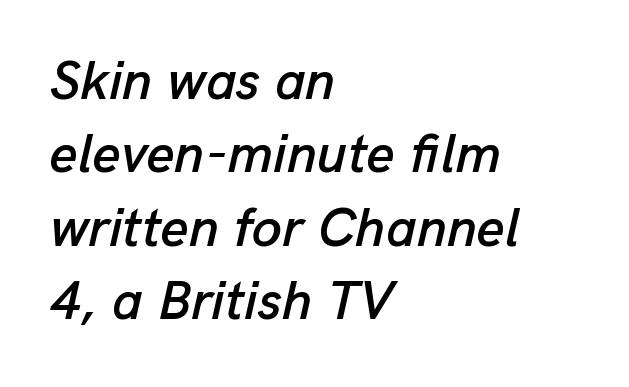
The text block is weighted toward the left margin, trailing off unevenly rightward. The passage shown is typed in a proportional face where columns would drift. Slant detected: the letters are inclined. The string is rendered with underlining switched off. Between one letter and the next there's only the usual sliver of space. Reading down the column, the eye jumps a familiar distance to each next line.
